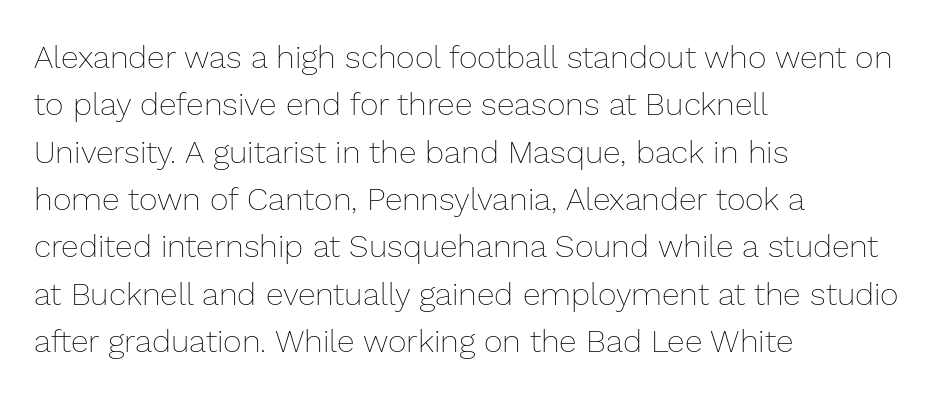
Here the glyphs are tracked normally, forming tight word shapes. Vertically, the passage feels balanced, rows spaced as you'd expect. Proportional: the letters do not fall into vertical columns. The letters stand upright; this is a roman face. Vertical stems look standard width or narrower in stroke.
